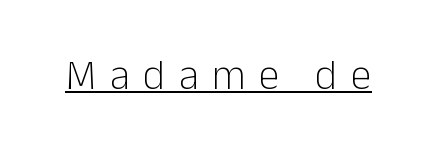
{"serif": "no", "italic": "no", "bold": "no", "weight": "light", "width": "normal", "stroke_contrast": "low", "x_height": "medium", "monospaced": "no", "underline": "yes", "letter_spacing": "wide", "letter_spacing_em": 0.32, "glyph_px": 42}
